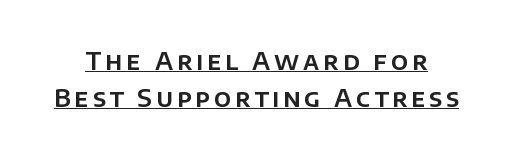
Q: Is the text italic (slanted)? A: No, it is upright.
Q: Is the text underlined? A: Yes.
Q: Is the spacing between lines tight, normal or loose? A: Normal.
